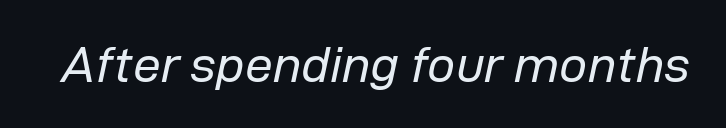
The font's italic variant was chosen for this text. Think standard paragraph weight, or any step lighter than that. The horizontal fit of the characters is conventional and even. Bare-footed words on every line. The rendering uses natural spacing where letterforms have individual widths.
